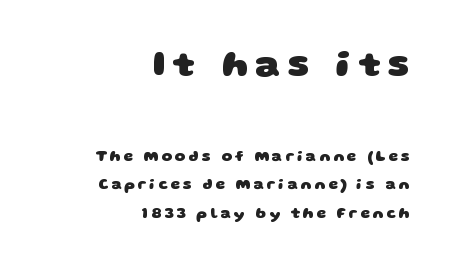
{"serif": "no", "bold": "yes", "weight": "heavy", "width": "wide", "stroke_contrast": "low", "x_height": "large", "monospaced": "no", "underline": "no", "align": "right", "line_spacing": "loose", "line_spacing_ratio": 1.9, "larger_block": "first", "size_ratio": 2.47, "glyph_px": 37}
